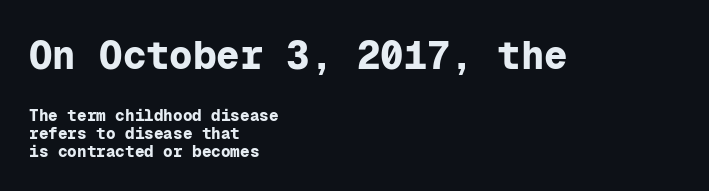
Is the type bold? Yes — the strokes are clearly thick and heavy. The first block has been scaled up relative to the second. Observe the absence of serifs on each vertical stroke in this sample. The type sits square on the baseline with zero lean.
